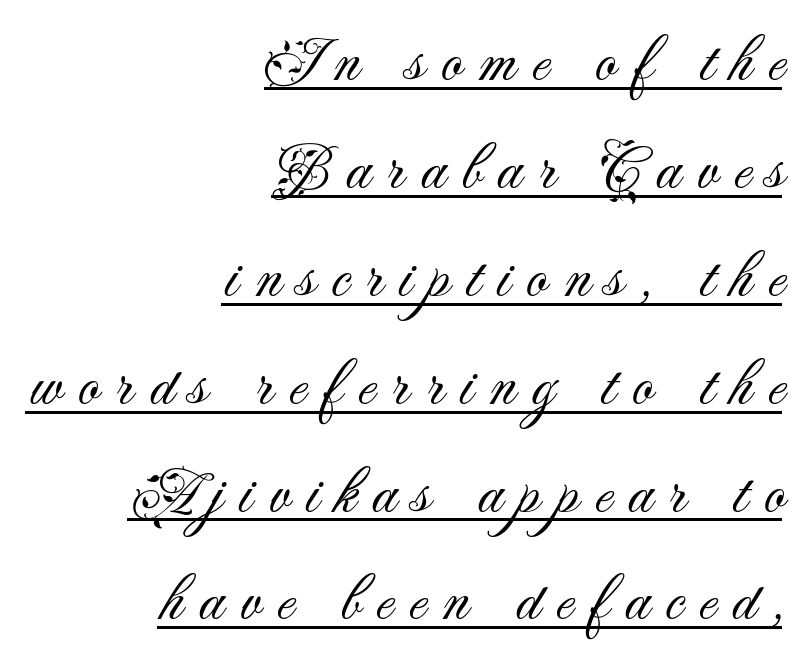
Q: Is the text bold? A: No.
Q: Is the text italic (slanted)? A: Yes.
Q: Is the typeface a serif or a sans-serif typeface? A: Sans-serif.
Q: Is the text underlined? A: Yes.
Q: How is the paragraph aligned? A: Right-aligned.
Q: Is the spacing between letters normal or unusually wide? A: Unusually wide.
Q: Is the spacing between lines tight, normal or loose? A: Normal.
Q: Width (condensed, normal, or wide)? A: Normal.
Q: Stroke contrast? A: Medium.
Q: x-height? A: Small.
Q: Monospaced? A: No.
